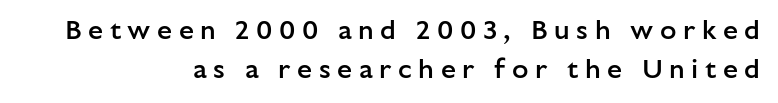
The image shows 27 px text type, upright; set right-aligned, normal line spacing (1.44x), unusually wide letter spacing (+0.24 em), not underlined.
